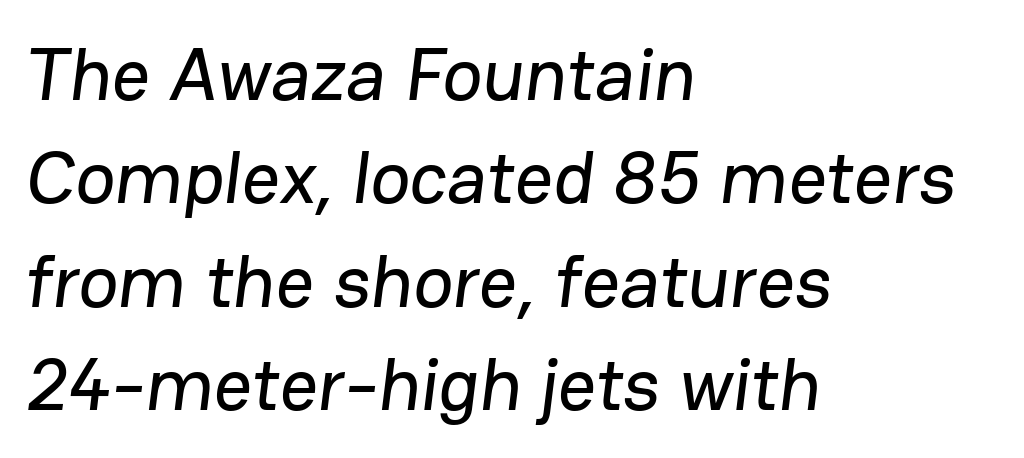
{"serif": "no", "width": "normal", "stroke_contrast": "low", "x_height": "medium", "monospaced": "no", "underline": "no", "align": "left", "line_spacing": "normal", "line_spacing_ratio": 1.38, "letter_spacing": "normal", "letter_spacing_em": 0.0, "glyph_px": 75}
